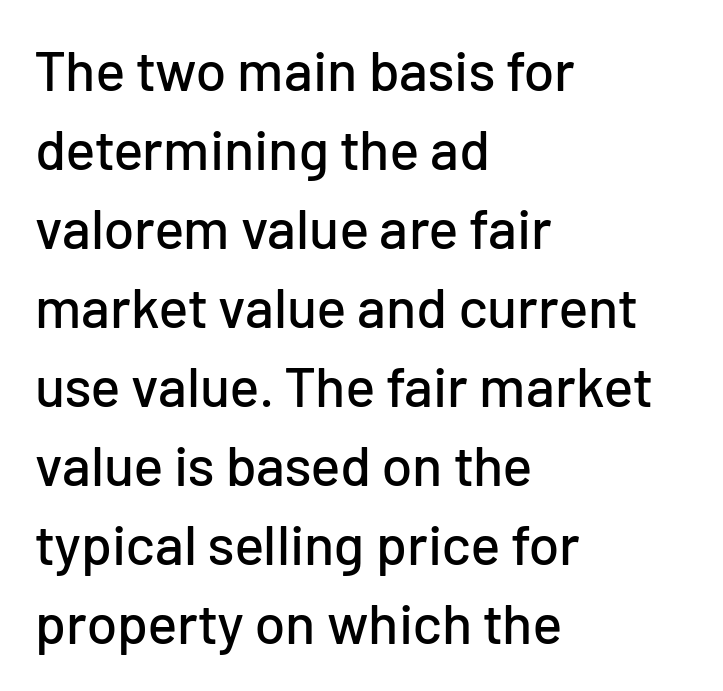
The image shows 56 px sans-serif type, upright; set left-aligned, normal line spacing (1.41x), normal letter spacing, not underlined; low stroke contrast and a medium x-height.
